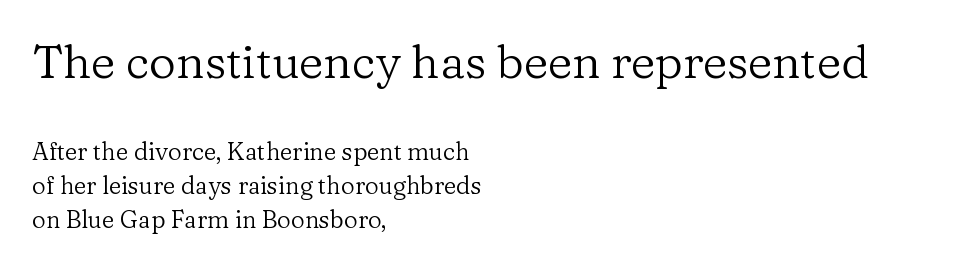
Q: Is the text bold? A: No.
Q: Is the text italic (slanted)? A: No, it is upright.
Q: Is the typeface a serif or a sans-serif typeface? A: Serif.
Q: Is the text underlined? A: No.
Q: How is the paragraph aligned? A: Left-aligned.
Q: Is the spacing between letters normal or unusually wide? A: Normal.
Q: Is the spacing between lines tight, normal or loose? A: Normal.
Q: Which block of text is set in a larger size, the first (top) or the second (bottom)? A: The first (top) one.
Q: Width (condensed, normal, or wide)? A: Normal.
Q: Stroke contrast? A: Low.
Q: x-height? A: Medium.
Q: Monospaced? A: No.
